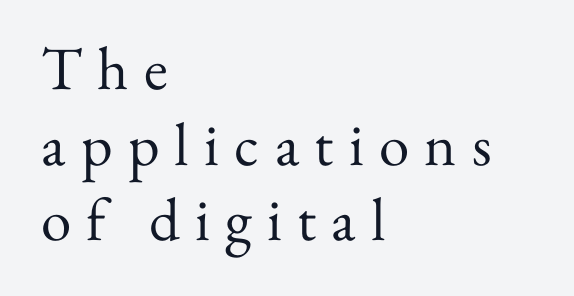
Q: Is the text bold? A: No.
Q: Is the text italic (slanted)? A: No, it is upright.
Q: Is the typeface a serif or a sans-serif typeface? A: Serif.
Q: Is the text underlined? A: No.
Q: How is the paragraph aligned? A: Left-aligned.
Q: Is the spacing between letters normal or unusually wide? A: Unusually wide.
Q: Width (condensed, normal, or wide)? A: Normal.
Q: Stroke contrast? A: Medium.
Q: x-height? A: Small.
Q: Monospaced? A: No.
